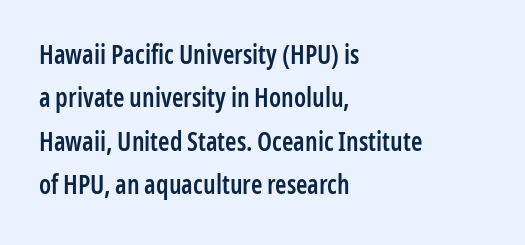
The image shows 26 px text type, upright; set left-aligned, normal line spacing (1.67x), normal letter spacing, not underlined.
